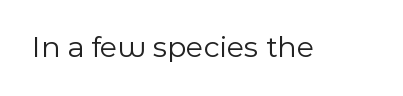
The image shows 31 px light sans-serif type, upright; set normal letter spacing, not underlined; a medium x-height.
